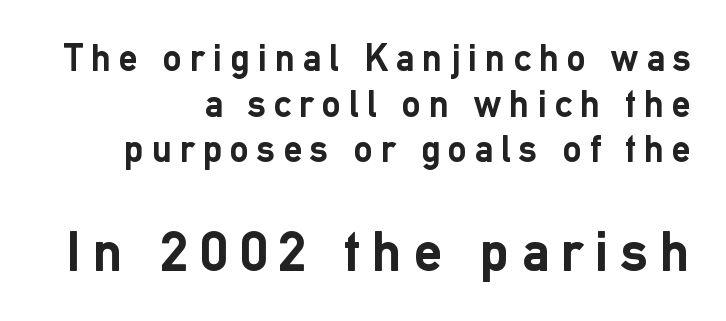
Q: Is the text bold? A: Yes.
Q: Is the text italic (slanted)? A: No, it is upright.
Q: Is the typeface a serif or a sans-serif typeface? A: Sans-serif.
Q: Is the text underlined? A: No.
Q: How is the paragraph aligned? A: Right-aligned.
Q: Is the spacing between letters normal or unusually wide? A: Unusually wide.
Q: Which block of text is set in a larger size, the first (top) or the second (bottom)? A: The second (bottom) one.
Q: Width (condensed, normal, or wide)? A: Normal.
Q: Stroke contrast? A: Low.
Q: x-height? A: Medium.
Q: Monospaced? A: No.
